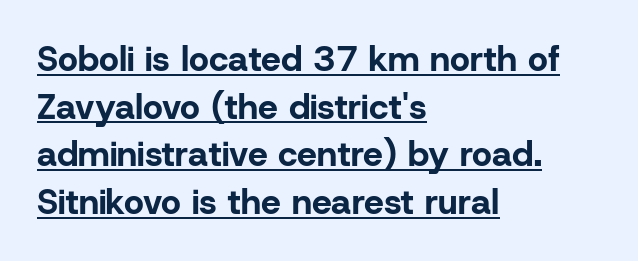
The image shows 35 px bold sans-serif type, upright; set left-aligned, normal line spacing (1.36x), normal letter spacing, underlined; low stroke contrast and a medium x-height.
